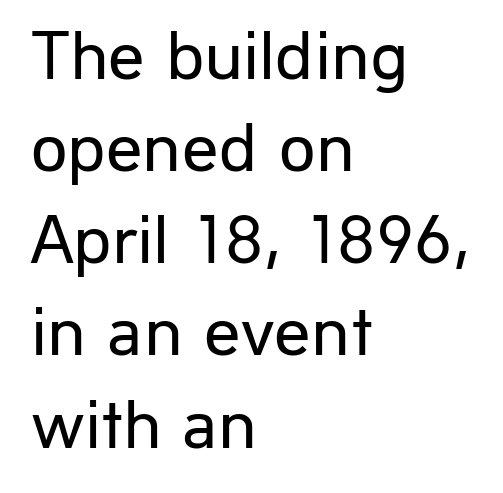
The image shows 72 px regular-weight sans-serif type, upright; set left-aligned, normal line spacing (1.28x), normal letter spacing, not underlined; low stroke contrast and a medium x-height.
